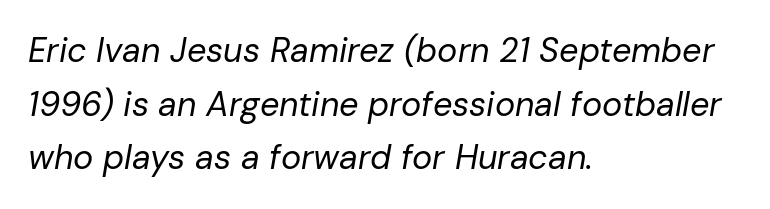
The image shows 34 px regular-weight type, italic (leaning right); set left-aligned, normal line spacing (1.58x), normal letter spacing, not underlined; low stroke contrast and a medium x-height.
